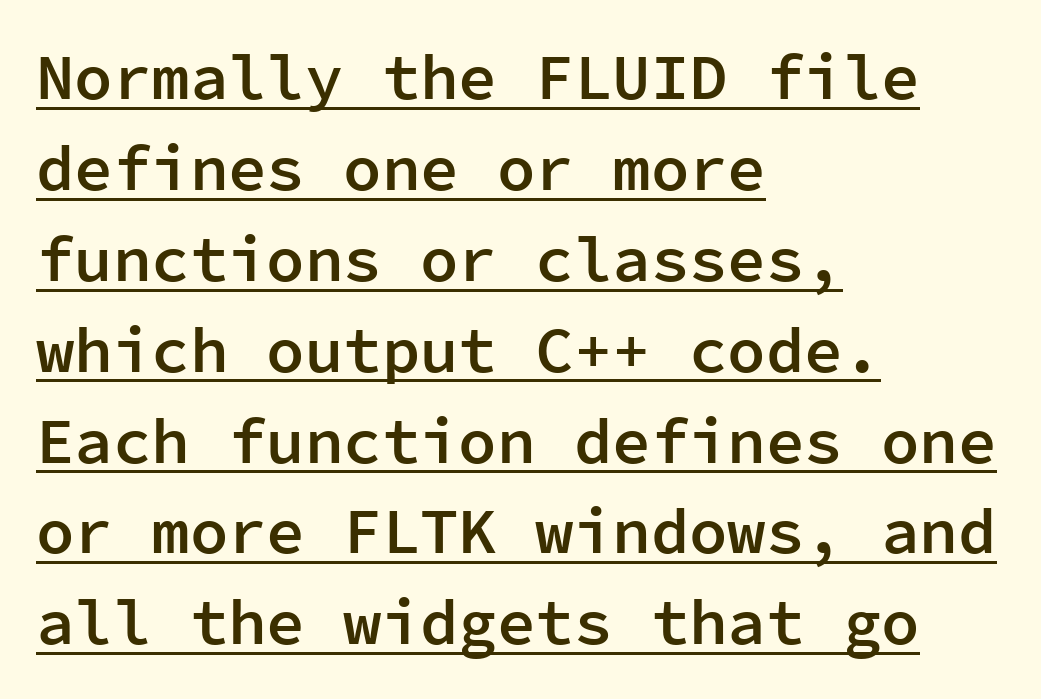
The image shows 64 px semibold sans-serif type, upright, monospaced; set left-aligned, normal line spacing (1.42x), normal letter spacing, underlined; low stroke contrast and a medium x-height.
